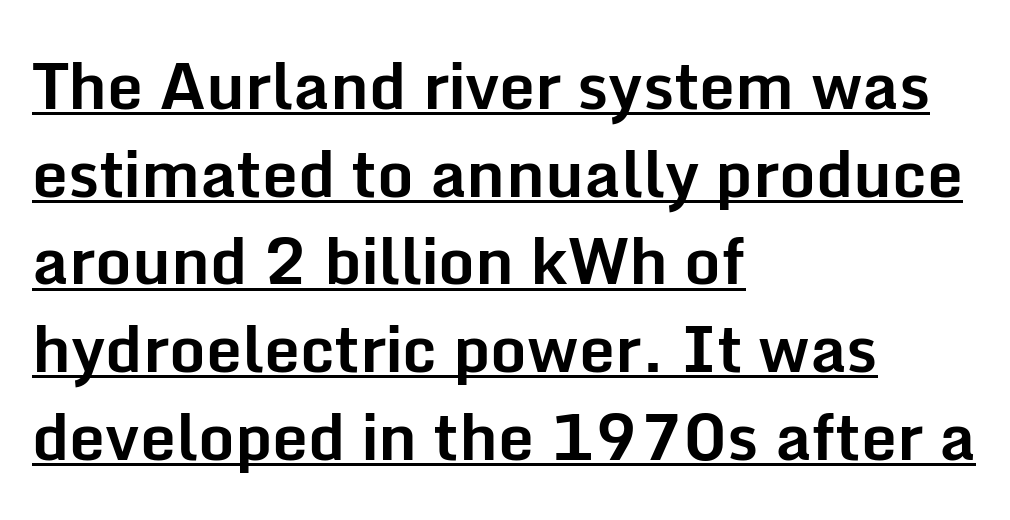
Q: Is the text bold? A: Yes.
Q: Is the text italic (slanted)? A: No, it is upright.
Q: Is the typeface a serif or a sans-serif typeface? A: Sans-serif.
Q: Is the text underlined? A: Yes.
Q: How is the paragraph aligned? A: Left-aligned.
Q: Is the spacing between letters normal or unusually wide? A: Normal.
Q: Is the spacing between lines tight, normal or loose? A: Normal.
Q: Width (condensed, normal, or wide)? A: Normal.
Q: Stroke contrast? A: Low.
Q: x-height? A: Medium.
Q: Monospaced? A: No.
